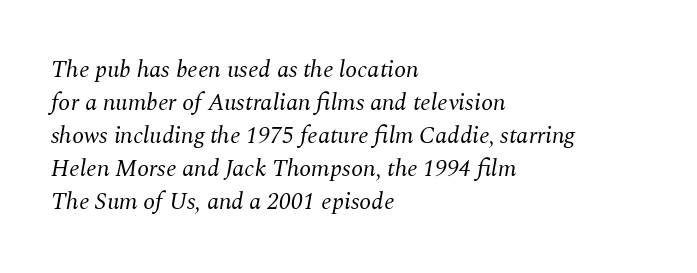
Q: Is the text bold? A: No.
Q: Is the text italic (slanted)? A: Yes, it leans right by about 10 degrees.
Q: Is the text underlined? A: No.
Q: How is the paragraph aligned? A: Left-aligned.
Q: Is the spacing between letters normal or unusually wide? A: Normal.
Q: Is the spacing between lines tight, normal or loose? A: Normal.
